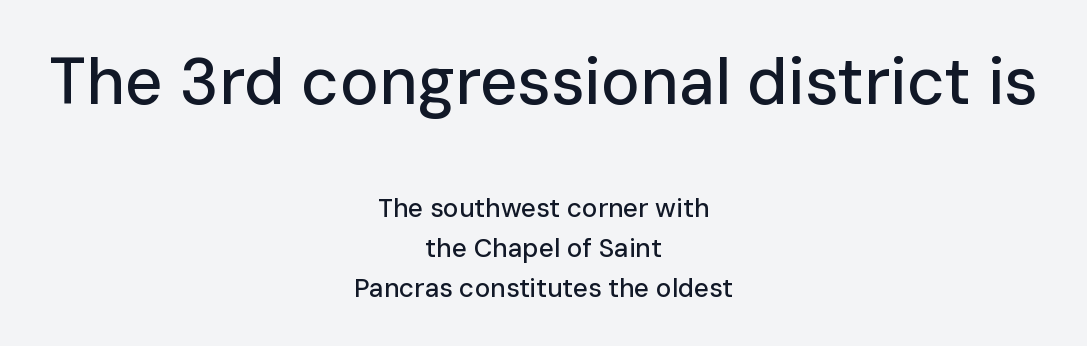
The image shows 65 px sans-serif type, upright; set centered, normal line spacing (1.54x), normal letter spacing, not underlined; the first (top) block is 2.5x larger; low stroke contrast and a medium x-height.
